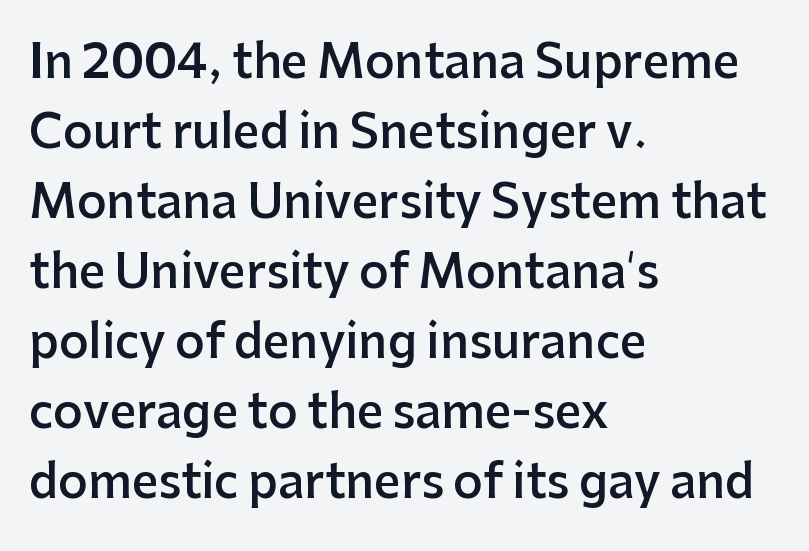
The image shows 46 px semibold sans-serif type, upright; set left-aligned, normal line spacing (1.52x), normal letter spacing, not underlined; low stroke contrast and a medium x-height.
